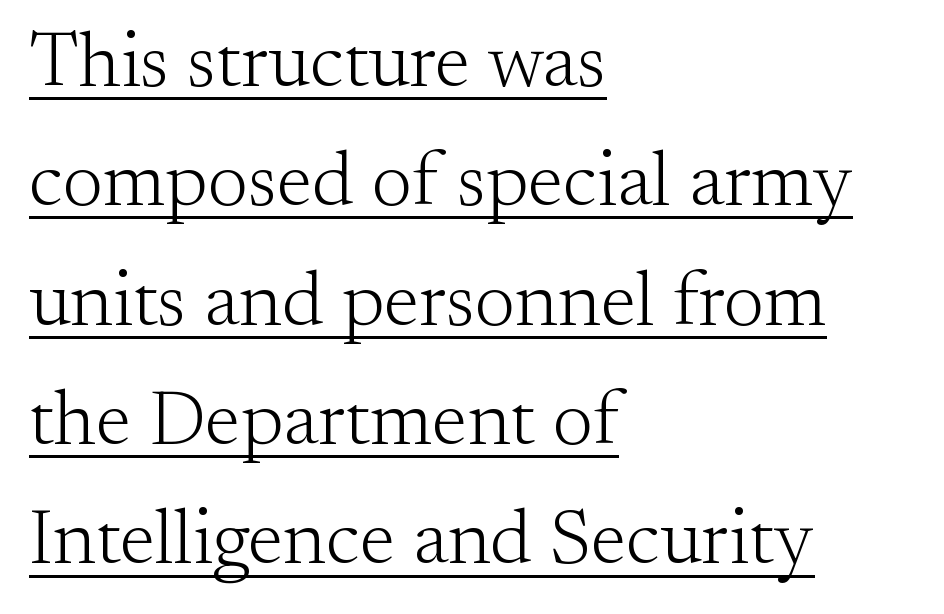
Looks like someone drew a line under every word here. Short note: letters normally spaced. Nope, not italic — everything's standing straight. Character widths vary here, with narrow letters taking less room than wide ones. These glyphs show unthickened strokes, regular width or finer.
